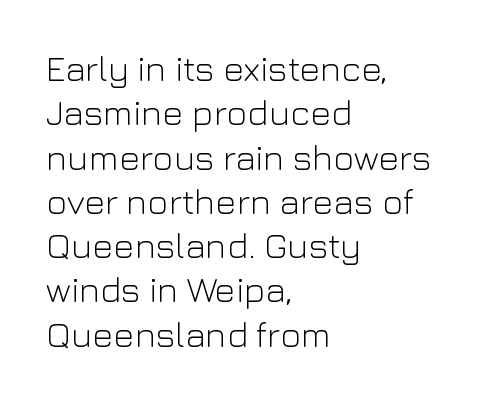
Caption: standard tracking, unaltered. The words here are not underlined. Weight class: somewhere from thin through regular. Line starts are locked; line ends wander. The glyphs in this specimen are sans serif. You could not count columns in this text — the font is proportionally spaced.
